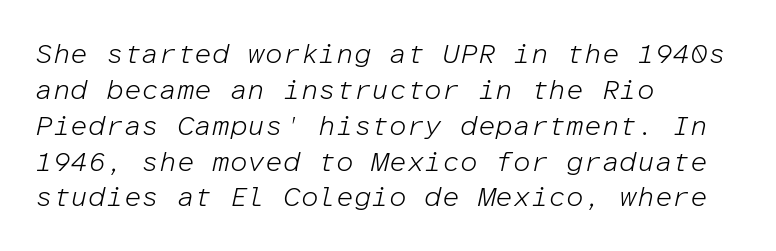
Q: Is the text bold? A: No.
Q: Is the text italic (slanted)? A: Yes, it leans right by about 12 degrees.
Q: Is the text underlined? A: No.
Q: How is the paragraph aligned? A: Left-aligned.
Q: Is the spacing between letters normal or unusually wide? A: Normal.
Q: Is the spacing between lines tight, normal or loose? A: Normal.
Q: Width (condensed, normal, or wide)? A: Normal.
Q: Stroke contrast? A: Low.
Q: x-height? A: Medium.
Q: Monospaced? A: Yes.
